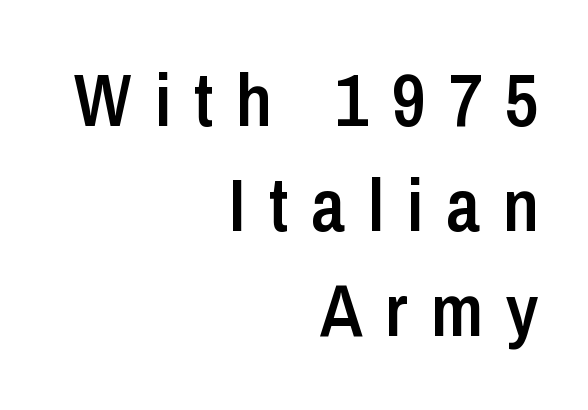
The typeface chosen for these lines omits serifs. Does extra space separate the letters? Yes, quite a lot of it. A student would call this right alignment; a typographer would say flush right, rag left. This is roman type, the default non-slanted kind. Type without underlining.
